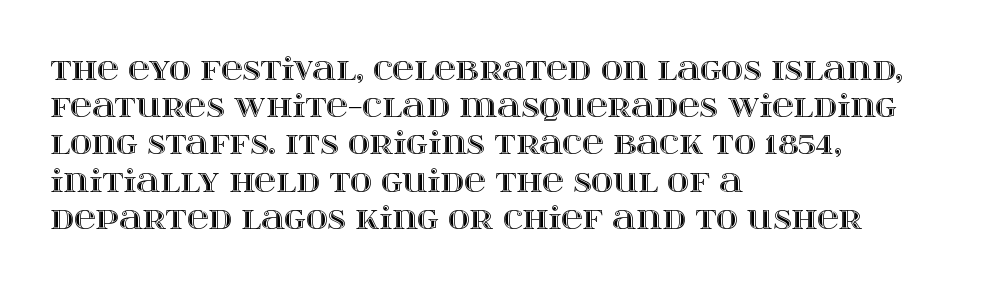
The image shows 30 px wide type, upright; set left-aligned, line spacing 1.24x, normal letter spacing, not underlined; a large x-height.
